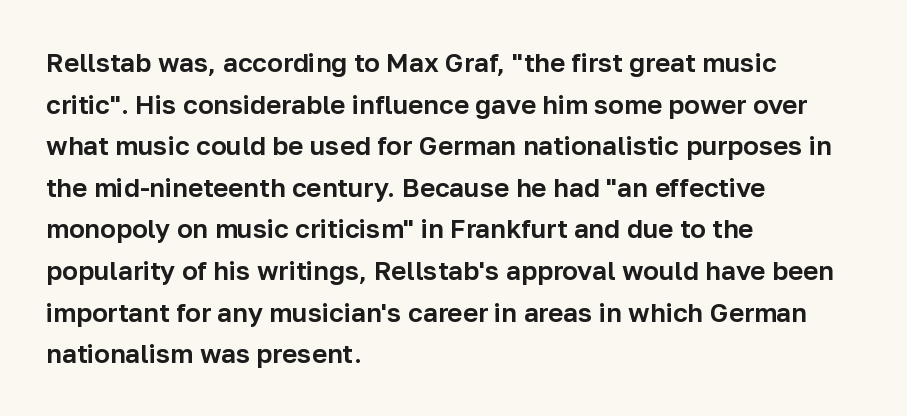
Q: Is the text italic (slanted)? A: No, it is upright.
Q: Is the text underlined? A: No.
Q: How is the paragraph aligned? A: Left-aligned.
Q: Is the spacing between letters normal or unusually wide? A: Normal.
Q: Is the spacing between lines tight, normal or loose? A: Normal.
